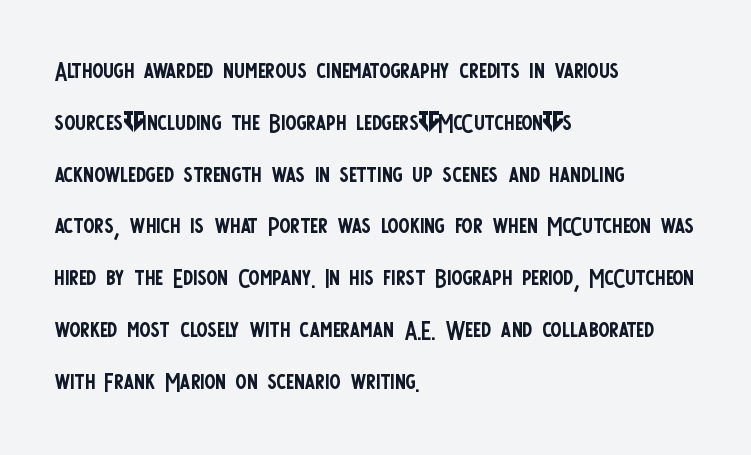
The image shows 33 px regular-weight, condensed sans-serif type, upright; set left-aligned, normal line spacing (1.57x), normal letter spacing, not underlined; low stroke contrast and a large x-height.
